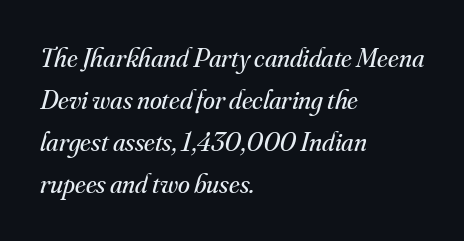
The image shows 27 px text type, italic (leaning right); set left-aligned, normal line spacing (1.56x), normal letter spacing, not underlined.
